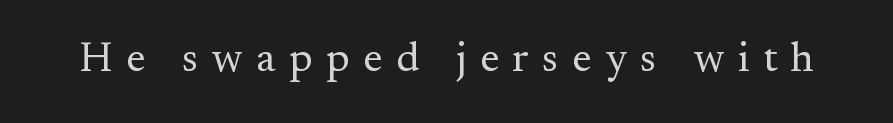
Is the letter spacing exaggerated? Yes — the characters are pushed far apart. The letters advance in unequal steps, a hallmark of proportional type. The zone under the glyphs is completely vacant. A typesetter would mark this as roman, not italic.
